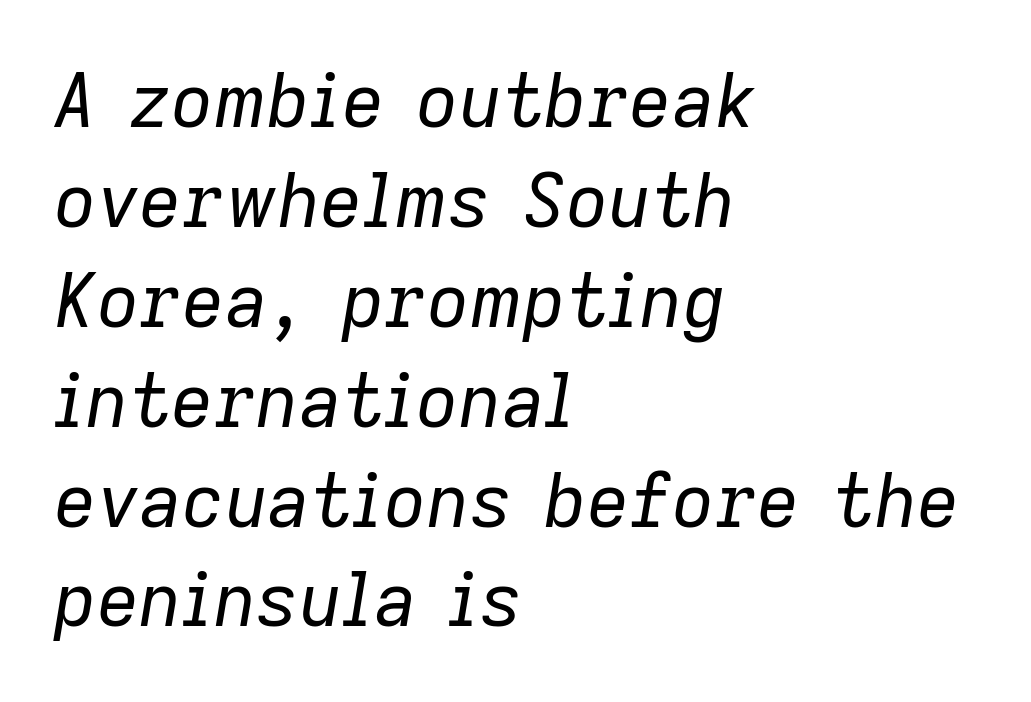
Q: Is the text bold? A: No.
Q: Is the text italic (slanted)? A: Yes, it leans right by about 9 degrees.
Q: Is the text underlined? A: No.
Q: How is the paragraph aligned? A: Left-aligned.
Q: Is the spacing between letters normal or unusually wide? A: Normal.
Q: Is the spacing between lines tight, normal or loose? A: Normal.
Q: Width (condensed, normal, or wide)? A: Normal.
Q: Stroke contrast? A: Low.
Q: x-height? A: Medium.
Q: Monospaced? A: No.
